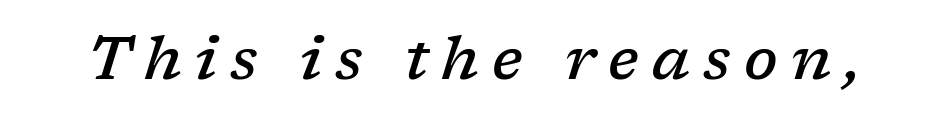
The horizontal fit of the characters is loose and conspicuously gappy. Looks like regular typesetting: each glyph gets only the width it needs. Weight: semibold (demi). The lettering tilts uniformly, giving the passage an italic look.
